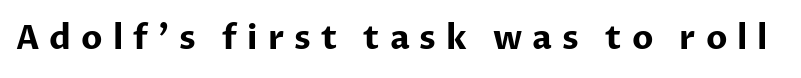
The passage shown has open, widely tracked lettering throughout. Typesetter's note: full bold, strokes at maximum text heaviness. The font's upright variant was chosen for this text. Only glyphs here, with clear space below each row. Each letter keeps its own natural width here, so spacing adapts to shape. Are there feet on the stems? There aren't — it's a sans.
